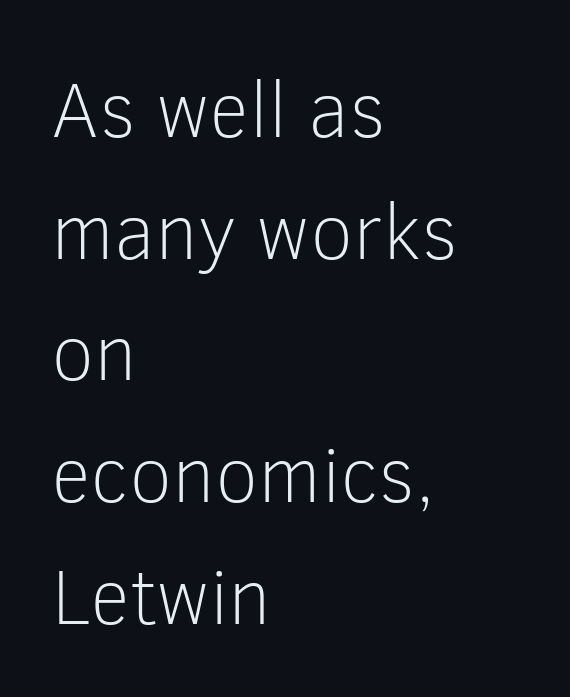
The image shows 79 px light sans-serif type, upright; set left-aligned, normal line spacing (1.54x), normal letter spacing, not underlined; low stroke contrast and a medium x-height.
